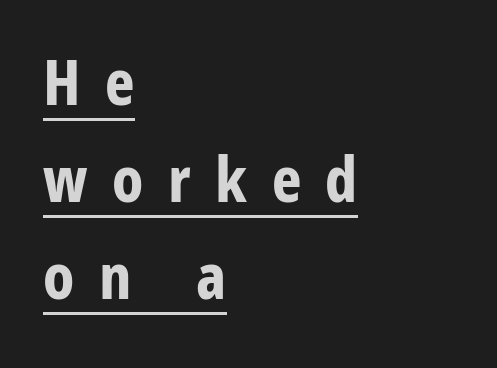
The image shows 63 px bold, condensed sans-serif type, upright; set left-aligned, normal line spacing (1.54x), unusually wide letter spacing (+0.39 em), underlined; low stroke contrast and a large x-height.
